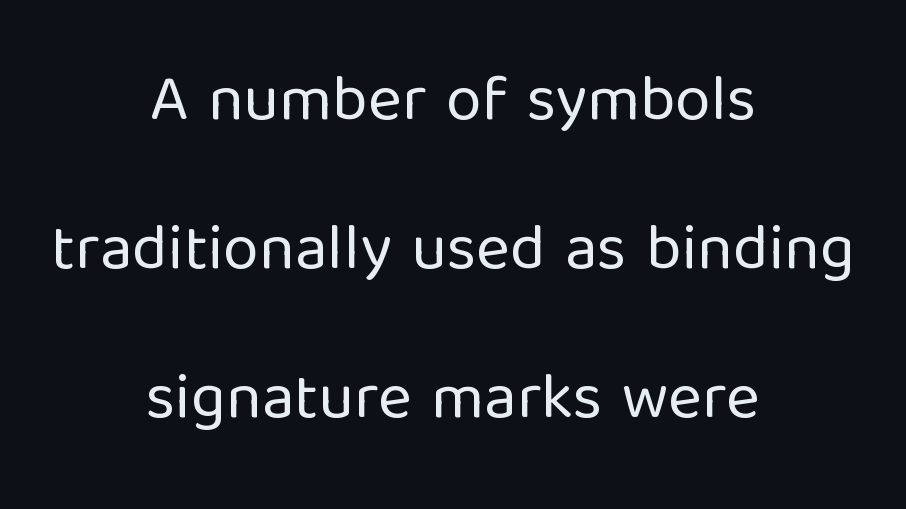
Look at the tracking — it's just the regular setting, nothing added. Horizontally, the lines are justified to the midpoint only. Observe the absence of serifs on each vertical stroke in this sample. Check the space under the baseline: it is left empty. Heft: none added — not bold.
